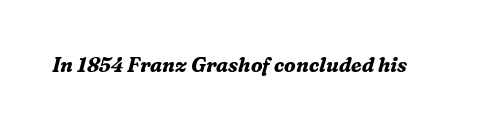
The image shows 20 px bold type, italic (leaning right); set normal letter spacing, not underlined.
